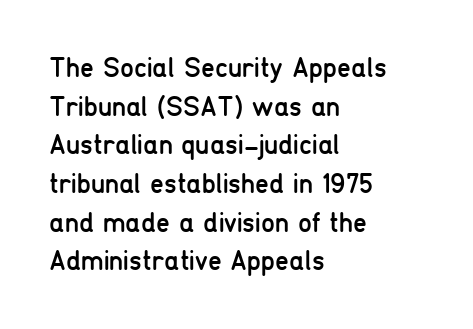
The image shows 28 px regular-weight, condensed sans-serif type, upright; set left-aligned, normal line spacing (1.38x), normal letter spacing, not underlined; low stroke contrast and a medium x-height.
